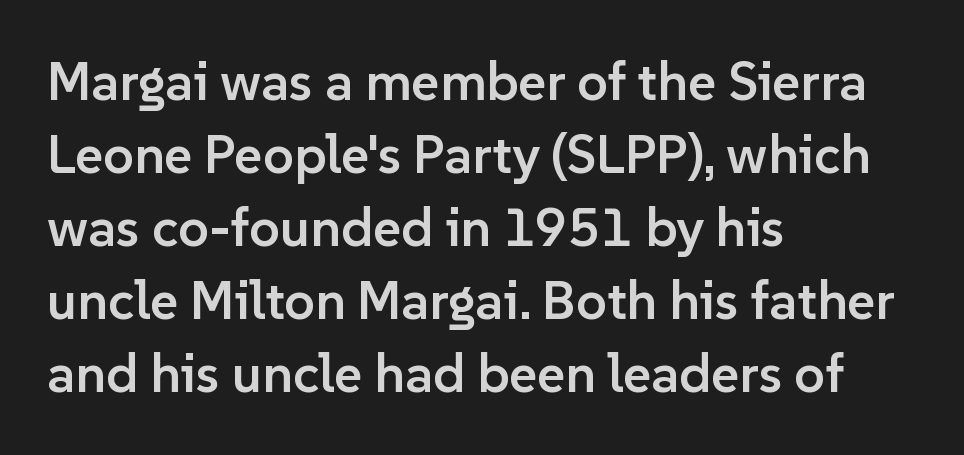
{"serif": "no", "italic": "no", "bold": "semi", "weight": "semibold", "width": "normal", "stroke_contrast": "low", "x_height": "medium", "monospaced": "no", "underline": "no", "align": "left", "line_spacing": "normal", "line_spacing_ratio": 1.35, "letter_spacing": "normal", "letter_spacing_em": 0.0, "glyph_px": 54}
